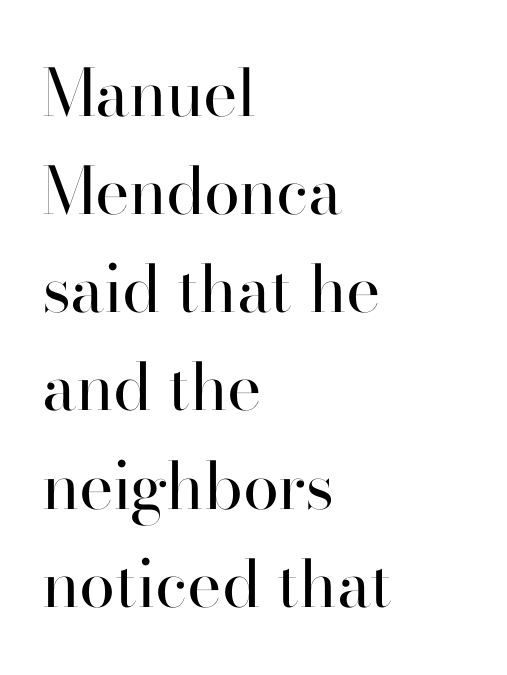
The image shows 65 px regular-weight serif type, upright; set left-aligned, normal line spacing (1.51x), normal letter spacing, not underlined; high stroke contrast and a small x-height.
